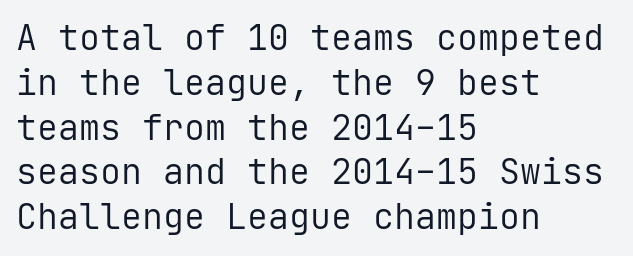
The image shows 35 px regular-weight sans-serif type, upright, monospaced; set left-aligned, normal line spacing (1.28x), normal letter spacing, not underlined; low stroke contrast and a medium x-height.
